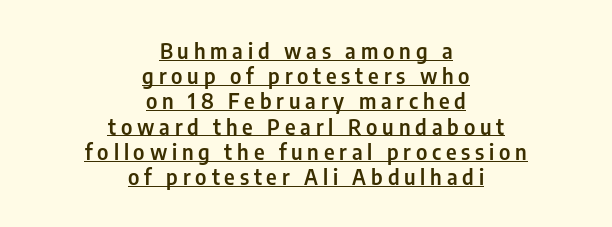
Q: Is the text italic (slanted)? A: No, it is upright.
Q: Is the text underlined? A: Yes.
Q: How is the paragraph aligned? A: Centered.
Q: Is the spacing between letters normal or unusually wide? A: Unusually wide.
